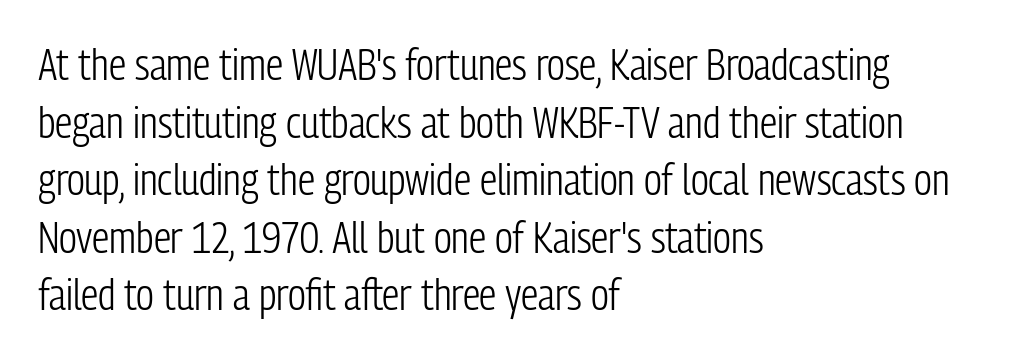
The image shows 43 px light, condensed sans-serif type, upright; set left-aligned, normal line spacing (1.34x), normal letter spacing, not underlined; low stroke contrast and a medium x-height.
